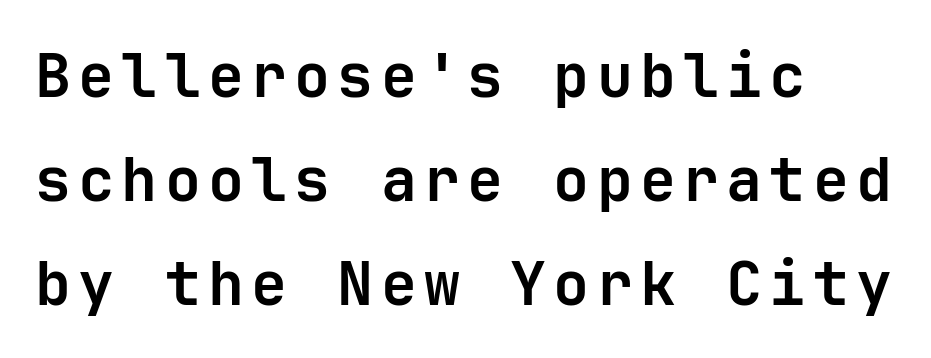
The image shows 60 px bold sans-serif type, upright, monospaced; set left-aligned, line spacing 1.73x, not underlined; low stroke contrast and a medium x-height.
